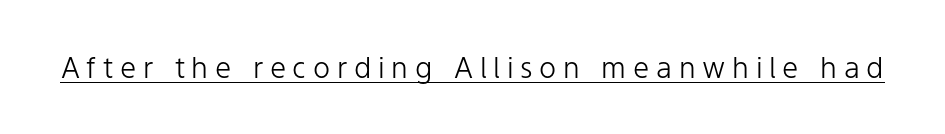
No feet cap the strokes, marking this as sans-serif type. The typesetter has applied underlining to the passage shown. No heavy texture on the line: the type isn't bold. Note the varied advance widths — an 'i' is clearly narrower than an 'm'.
